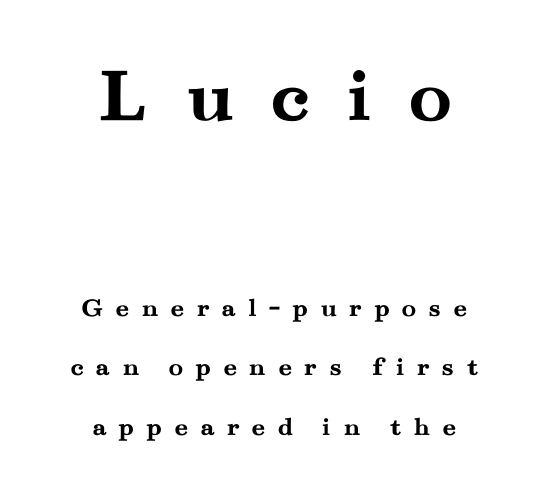
Q: Is the text bold? A: Yes.
Q: Is the text italic (slanted)? A: No, it is upright.
Q: Is the typeface a serif or a sans-serif typeface? A: Serif.
Q: Is the text underlined? A: No.
Q: How is the paragraph aligned? A: Centered.
Q: Is the spacing between letters normal or unusually wide? A: Unusually wide.
Q: Is the spacing between lines tight, normal or loose? A: Loose.
Q: Which block of text is set in a larger size, the first (top) or the second (bottom)? A: The first (top) one.
Q: Width (condensed, normal, or wide)? A: Wide.
Q: Stroke contrast? A: Medium.
Q: x-height? A: Small.
Q: Monospaced? A: No.
